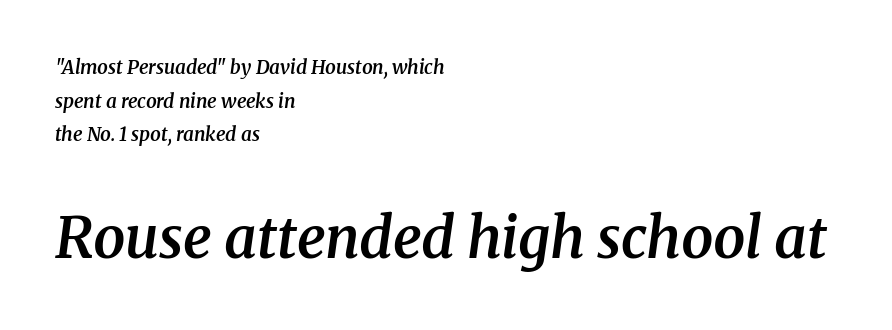
The lines in this sample share a left origin and differ only in where they stop. Top chunk: small. Bottom chunk: large. Default kerning and tracking; the words read as compact shapes. The letters are slanted; this is an italic face. Do the characters align in a grid? No, the font is proportional.
